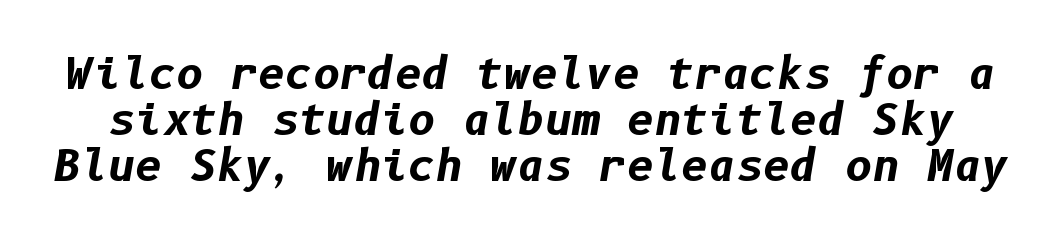
Q: Is the text bold? A: Yes.
Q: Is the text italic (slanted)? A: Yes, it leans right by about 10 degrees.
Q: Is the text underlined? A: No.
Q: Is the spacing between letters normal or unusually wide? A: Normal.
Q: Is the spacing between lines tight, normal or loose? A: Tight.
Q: Width (condensed, normal, or wide)? A: Normal.
Q: Stroke contrast? A: Low.
Q: x-height? A: Medium.
